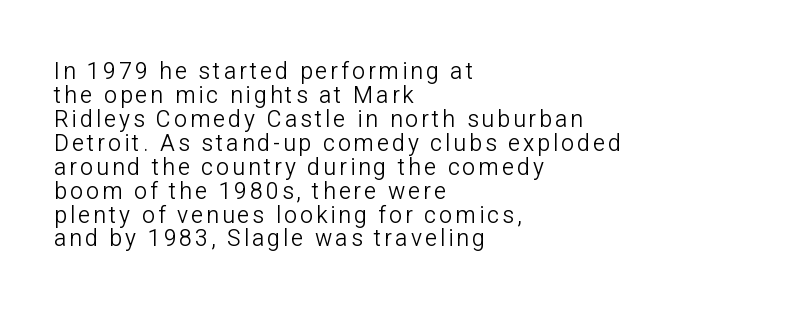
Stems and bowls with no extra thickness — not bold. The typography opts for an upright posture over an oblique one. The gap between lines stays unmarked. These lines are set flush left with a ragged right edge. The vertical gap from one line to the next is small.
